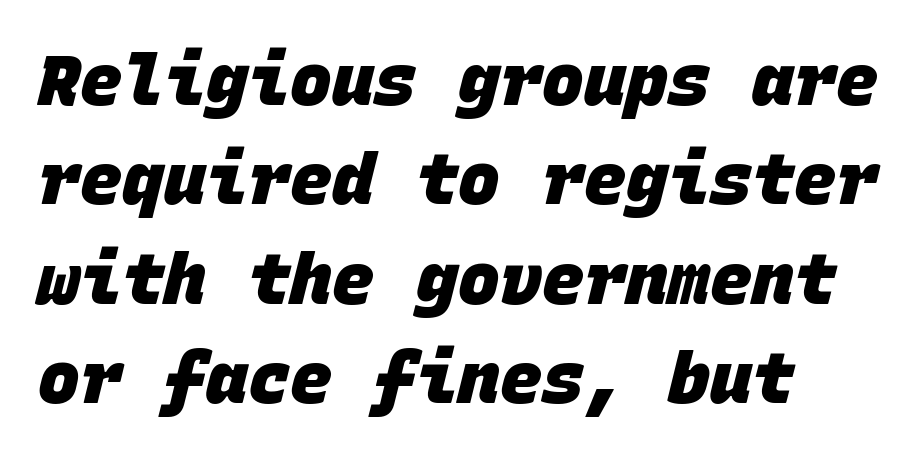
The image shows 70 px heavy sans-serif type, monospaced; set left-aligned, normal line spacing (1.42x), normal letter spacing, not underlined; low stroke contrast and a large x-height.
